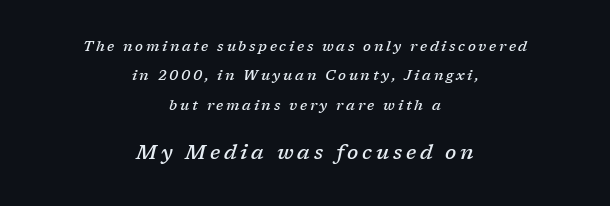
{"italic": "yes", "lean": "right", "slant_degrees": 17, "bold": "semi", "underline": "no", "align": "center", "line_spacing": "loose", "line_spacing_ratio": 2.1, "larger_block": "second", "size_ratio": 1.43, "glyph_px": 20}
